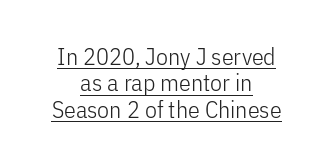
The image shows 24 px text type, upright; set centered, tight line spacing (1.1x), normal letter spacing, underlined.
